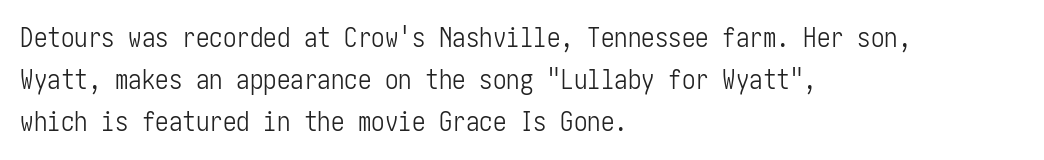
Each new line begins a customary step beneath the previous one. The passage shown is not underscored anywhere. Weight: not bold — regular or lighter. Nope, not italic — everything's standing straight. A classic flush-left, rag-right setting is used for this passage.
